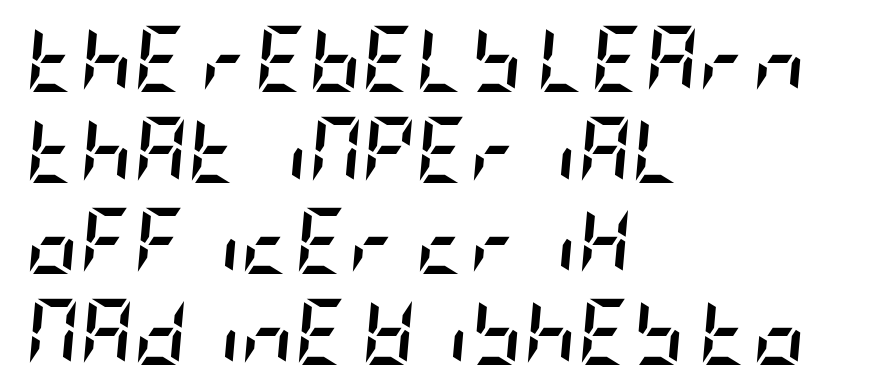
Q: Is the text bold? A: Yes.
Q: Is the text italic (slanted)? A: Yes, it leans right by about 5 degrees.
Q: Is the text underlined? A: No.
Q: How is the paragraph aligned? A: Left-aligned.
Q: Is the spacing between letters normal or unusually wide? A: Normal.
Q: Is the spacing between lines tight, normal or loose? A: Normal.
Q: Width (condensed, normal, or wide)? A: Condensed.
Q: Stroke contrast? A: Low.
Q: x-height? A: Large.
